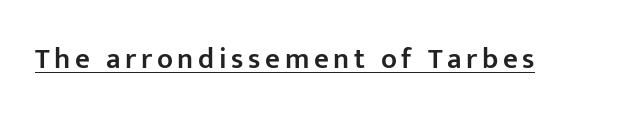
The image shows 29 px semibold sans-serif type, upright; set underlined; low stroke contrast and a medium x-height.
